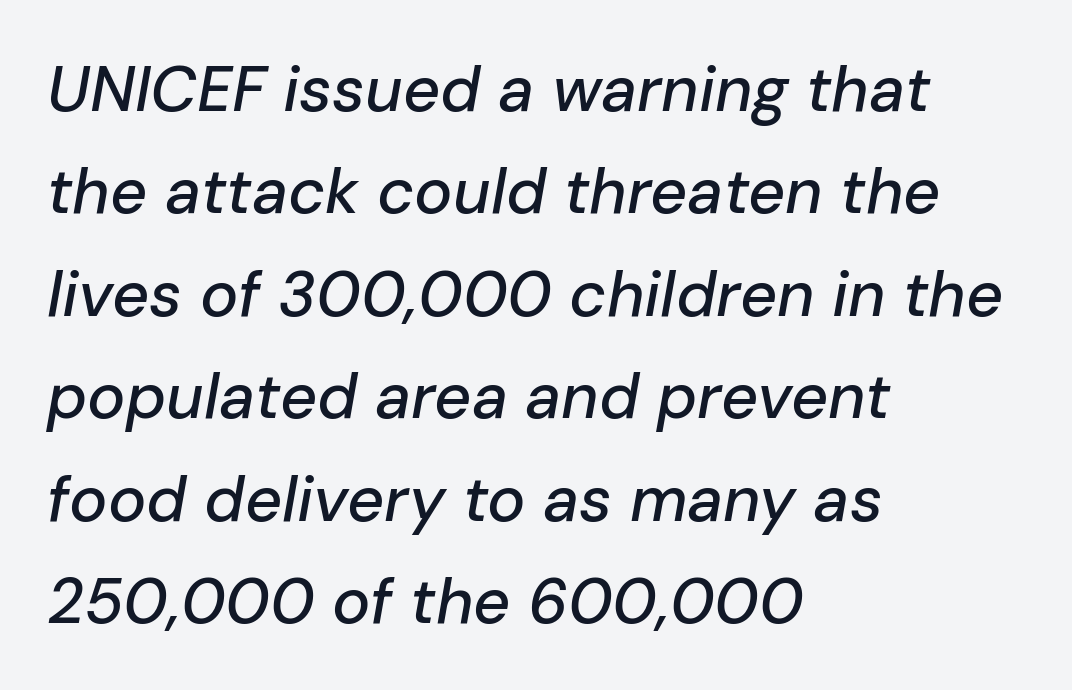
The ragged edge is on the right, which tells us the setting is flush left. A typesetter would call this proportional, since set widths differ per character. The gaps between neighbouring characters are ordinary and unremarkable. Students, observe: this is what conventionally led text looks like. Has an underline been added? It has not.
